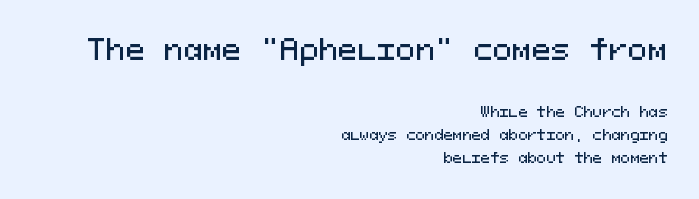
Q: Is the text italic (slanted)? A: No, it is upright.
Q: Is the typeface a serif or a sans-serif typeface? A: Sans-serif.
Q: Is the text underlined? A: No.
Q: How is the paragraph aligned? A: Right-aligned.
Q: Is the spacing between letters normal or unusually wide? A: Normal.
Q: Is the spacing between lines tight, normal or loose? A: Normal.
Q: Which block of text is set in a larger size, the first (top) or the second (bottom)? A: The first (top) one.
Q: Width (condensed, normal, or wide)? A: Normal.
Q: Stroke contrast? A: Medium.
Q: x-height? A: Medium.
Q: Monospaced? A: Yes.
